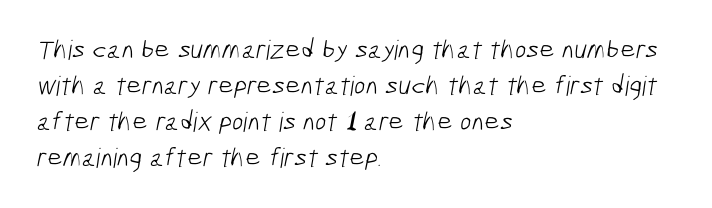
Q: Is the text bold? A: No.
Q: Is the text underlined? A: No.
Q: How is the paragraph aligned? A: Left-aligned.
Q: Is the spacing between letters normal or unusually wide? A: Normal.
Q: Is the spacing between lines tight, normal or loose? A: Normal.
